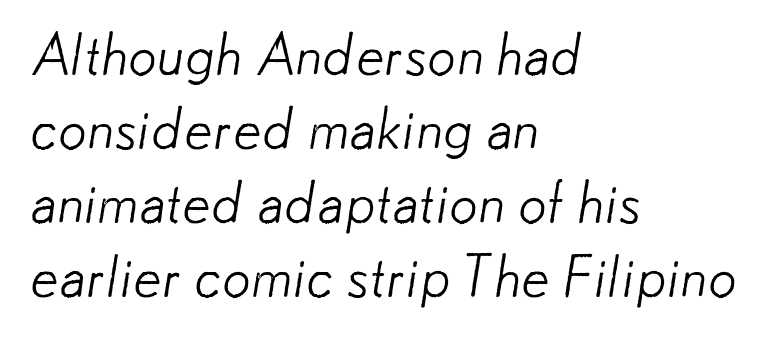
{"serif": "no", "bold": "no", "weight": "light", "width": "normal", "stroke_contrast": "low", "x_height": "small", "monospaced": "no", "underline": "no", "align": "left", "line_spacing": "normal", "line_spacing_ratio": 1.3, "letter_spacing": "normal", "letter_spacing_em": 0.0, "glyph_px": 57}
